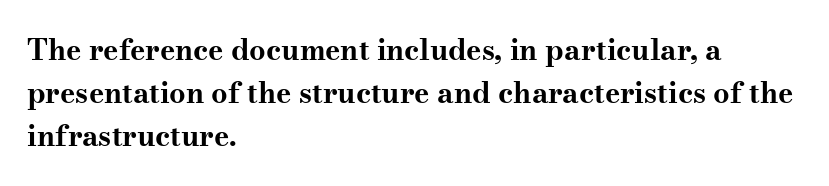
The space between consecutive lines is moderate. The lettering stays uniformly vertical, giving the passage a roman look. Has an underline been added? It has not. The characters look thick and weighty, a clear bold. Every row of glyphs begins at an identical x-position on the left.
